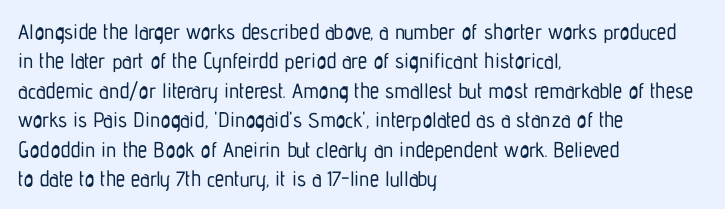
{"italic": "no", "underline": "no", "align": "left", "line_spacing": "normal", "line_spacing_ratio": 1.4, "letter_spacing": "normal", "letter_spacing_em": 0.0, "glyph_px": 21}
